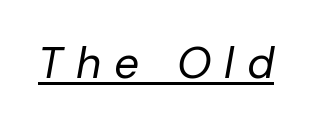
Students, note that the glyphs here are deliberately spaced far apart. Is the stroke heavy? The answer is a plain regular-or-lighter. The passage shown leans; its letterforms are oblique. Note the varied advance widths — an 'i' is clearly narrower than an 'm'. Has an underline been added? It has.
